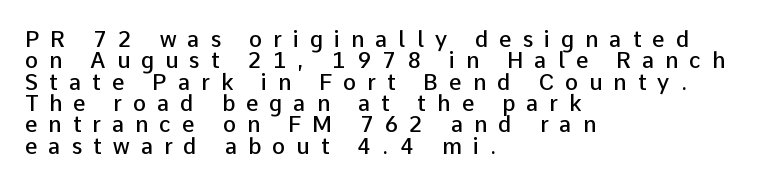
The image shows 22 px text type, upright; set left-aligned, tight line spacing (0.97x), unusually wide letter spacing (+0.5 em), not underlined.
